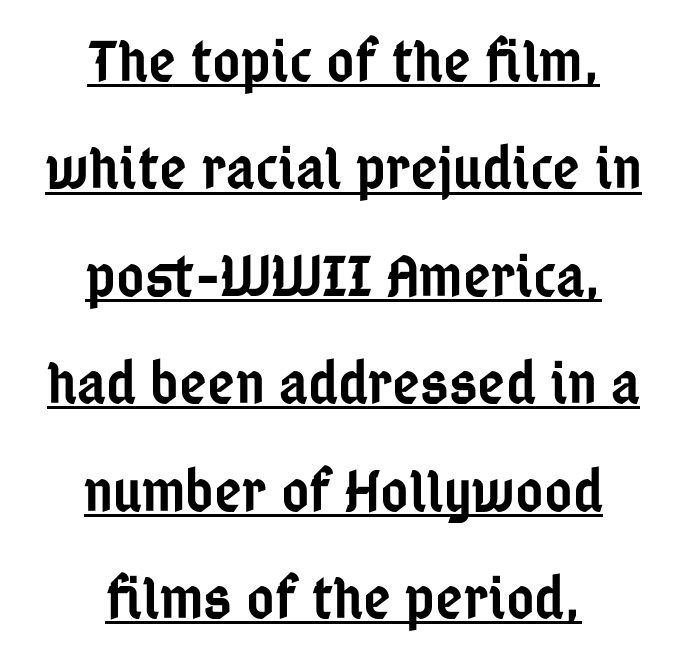
The image shows 60 px semibold, condensed sans-serif type, upright; set centered, line spacing 1.79x, normal letter spacing, underlined; low stroke contrast and a medium x-height.
